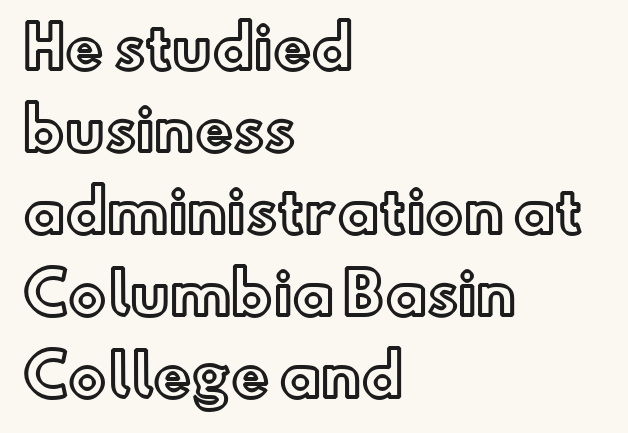
{"italic": "no", "width": "normal", "x_height": "small", "monospaced": "no", "underline": "no", "align": "left", "line_spacing": "normal", "line_spacing_ratio": 1.44, "letter_spacing": "normal", "letter_spacing_em": 0.0, "glyph_px": 57}
